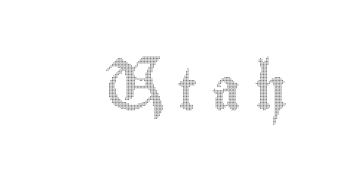
The image shows 41 px condensed type, upright; set unusually wide letter spacing (+0.34 em), not underlined; a small x-height.
